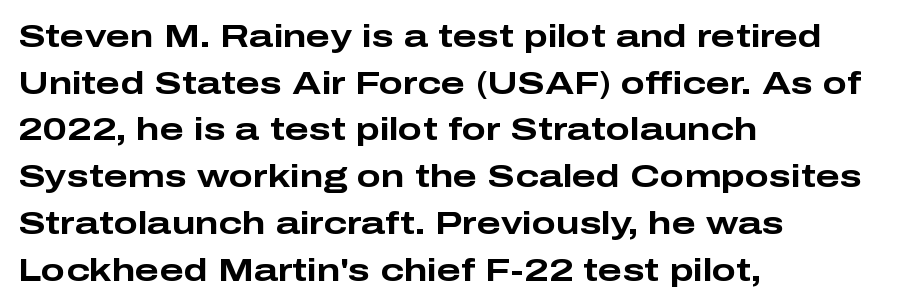
Q: Is the text bold? A: Yes.
Q: Is the text italic (slanted)? A: No, it is upright.
Q: Is the typeface a serif or a sans-serif typeface? A: Sans-serif.
Q: Is the text underlined? A: No.
Q: How is the paragraph aligned? A: Left-aligned.
Q: Is the spacing between letters normal or unusually wide? A: Normal.
Q: Is the spacing between lines tight, normal or loose? A: Normal.
Q: Width (condensed, normal, or wide)? A: Wide.
Q: Stroke contrast? A: Low.
Q: x-height? A: Medium.
Q: Monospaced? A: No.
